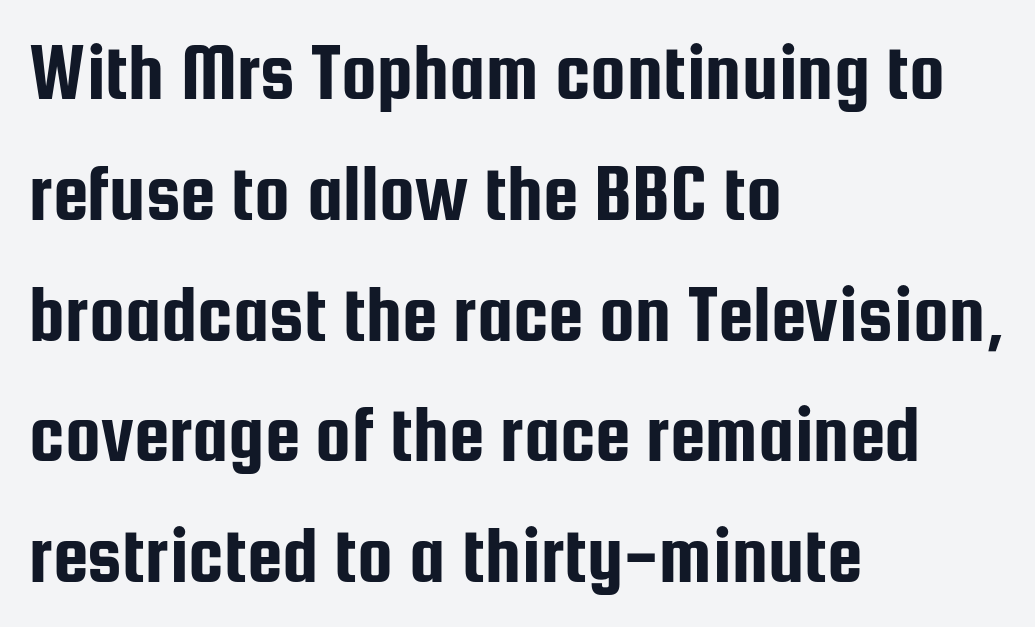
Alignment: flush left. The lettering holds an erect, upright posture throughout. These lines are rendered in a variable-pitch font. Nothing sits at the stroke ends, so this counts as sans-serif. Underline: absent.
